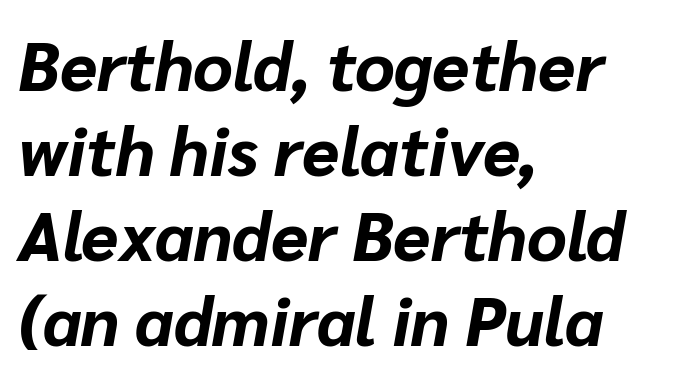
Do the characters align in a grid? No, the font is proportional. The string is rendered with underlining switched off. This block has exactly the height ordinary leading produces. Chunky letters — that's bold for sure. If you drew a ruler down the left edge, every line would touch it. These lines were composed using italics.
